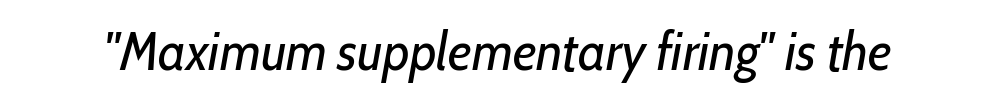
The foot of each line stays bare and open. Nothing heavy about these letters — not bold at all. Default kerning and tracking; the words read as compact shapes. Style check: oblique. The passage shown is typed in a proportional face where columns would drift.
